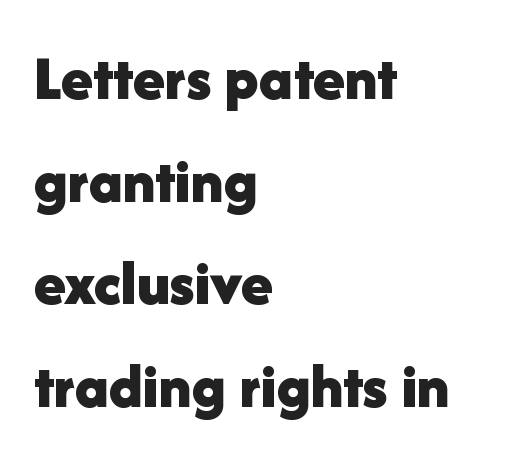
{"serif": "no", "italic": "no", "bold": "yes", "weight": "bold", "width": "normal", "stroke_contrast": "low", "x_height": "medium", "monospaced": "no", "underline": "no", "align": "left", "line_spacing": "normal", "line_spacing_ratio": 1.58, "letter_spacing": "normal", "letter_spacing_em": 0.0, "glyph_px": 65}
